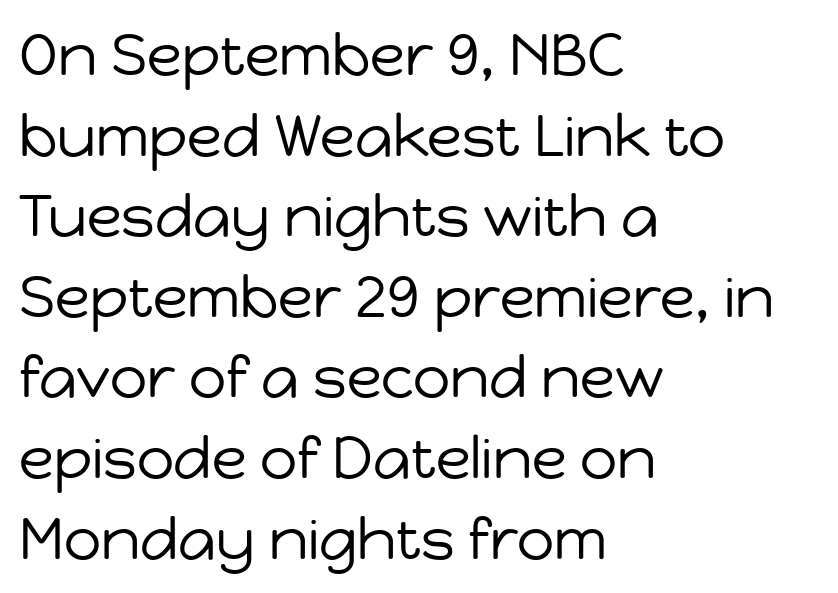
{"serif": "no", "italic": "no", "bold": "no", "weight": "regular", "width": "normal", "stroke_contrast": "low", "x_height": "medium", "monospaced": "no", "underline": "no", "align": "left", "line_spacing": "normal", "line_spacing_ratio": 1.39, "letter_spacing": "normal", "letter_spacing_em": 0.0, "glyph_px": 58}
